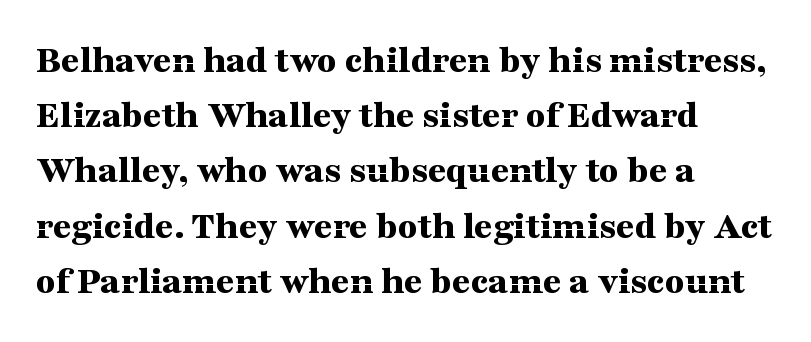
Q: Is the text bold? A: Yes.
Q: Is the text italic (slanted)? A: No, it is upright.
Q: Is the typeface a serif or a sans-serif typeface? A: Serif.
Q: Is the text underlined? A: No.
Q: How is the paragraph aligned? A: Left-aligned.
Q: Is the spacing between letters normal or unusually wide? A: Normal.
Q: Is the spacing between lines tight, normal or loose? A: Normal.
Q: Width (condensed, normal, or wide)? A: Wide.
Q: Stroke contrast? A: Medium.
Q: x-height? A: Medium.
Q: Monospaced? A: No.
